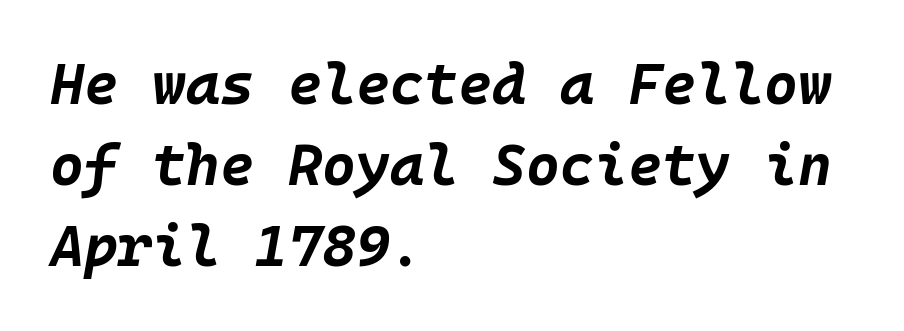
{"italic": "yes", "lean": "right", "slant_degrees": 10, "bold": "yes", "weight": "bold", "width": "normal", "stroke_contrast": "low", "x_height": "large", "underline": "no", "align": "left", "line_spacing": "normal", "line_spacing_ratio": 1.4, "letter_spacing": "normal", "letter_spacing_em": 0.0, "glyph_px": 58}
